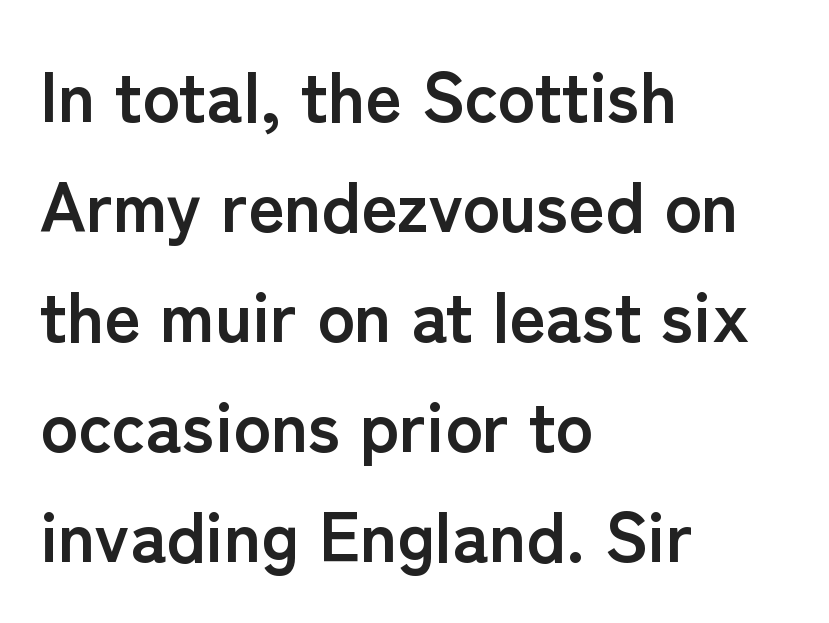
{"serif": "no", "italic": "no", "bold": "yes", "weight": "semibold", "width": "normal", "stroke_contrast": "low", "x_height": "medium", "monospaced": "no", "underline": "no", "align": "left", "line_spacing": "normal", "line_spacing_ratio": 1.57, "letter_spacing": "normal", "letter_spacing_em": 0.0, "glyph_px": 70}
